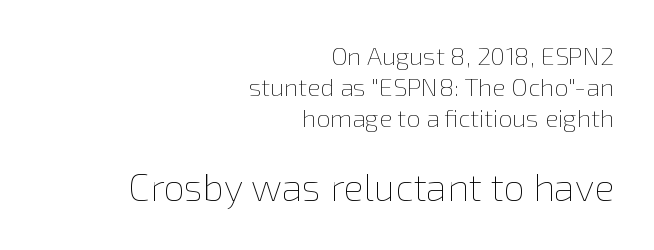
Q: Is the text bold? A: No.
Q: Is the text italic (slanted)? A: No, it is upright.
Q: Is the text underlined? A: No.
Q: How is the paragraph aligned? A: Right-aligned.
Q: Is the spacing between letters normal or unusually wide? A: Normal.
Q: Which block of text is set in a larger size, the first (top) or the second (bottom)? A: The second (bottom) one.
Q: Width (condensed, normal, or wide)? A: Normal.
Q: Stroke contrast? A: Low.
Q: x-height? A: Medium.
Q: Monospaced? A: No.
